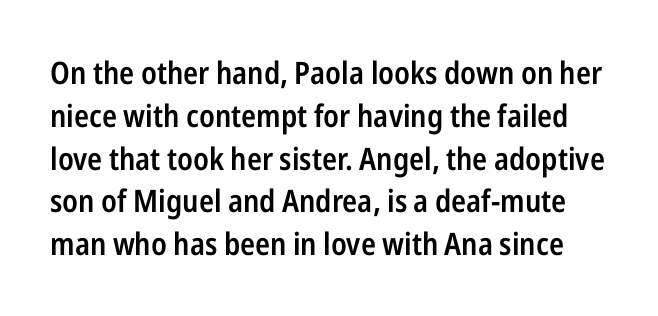
{"serif": "no", "italic": "no", "bold": "semi", "weight": "semibold", "width": "condensed", "stroke_contrast": "low", "x_height": "medium", "monospaced": "no", "underline": "no", "line_spacing": "normal", "line_spacing_ratio": 1.38, "letter_spacing": "normal", "letter_spacing_em": 0.0, "glyph_px": 31}
